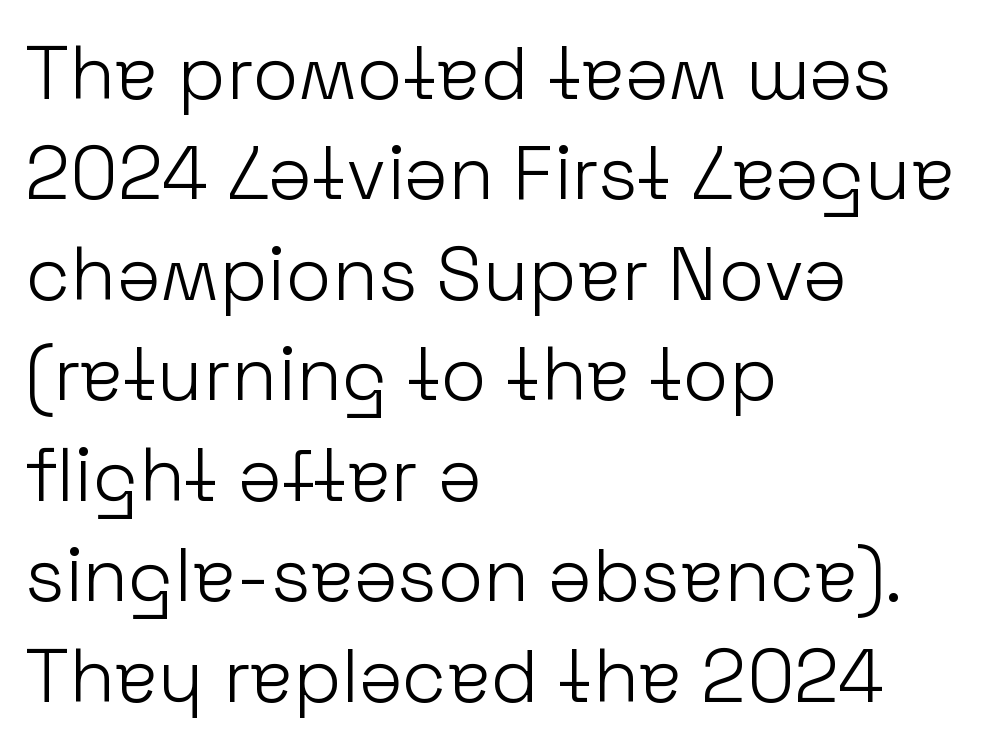
Q: Is the text bold? A: No.
Q: Is the text italic (slanted)? A: No, it is upright.
Q: Is the typeface a serif or a sans-serif typeface? A: Sans-serif.
Q: Is the text underlined? A: No.
Q: How is the paragraph aligned? A: Left-aligned.
Q: Is the spacing between letters normal or unusually wide? A: Normal.
Q: Is the spacing between lines tight, normal or loose? A: Normal.
Q: Width (condensed, normal, or wide)? A: Normal.
Q: Stroke contrast? A: Low.
Q: x-height? A: Medium.
Q: Monospaced? A: No.
